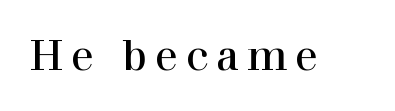
Just letters on the line, the space beneath them empty. Think of a printed novel: that variable character pitch is what you see here. Font category for this specimen: serif. Quick note: not italic, upright.
